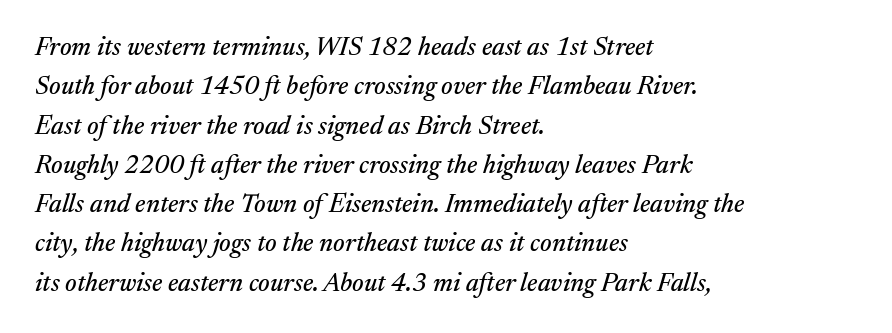
Words float on clear page, feet unadorned. The typography opts for an oblique posture over an upright one. One-word summary of the alignment: left. This sample keeps an unexceptional amount of space between lines. Glyph-to-glyph distance matches everyday printed text.
